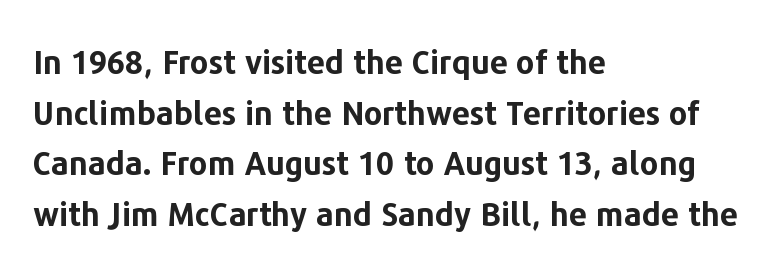
Notice how thick the strokes are: this is what a full bold looks like. The typeface chosen for these lines omits serifs. This sample has the flowing, uneven cadence of proportional lettering. The lines in this sample share a left origin and differ only in where they stop. These lines keep a tight, regular rhythm from letter to letter.
